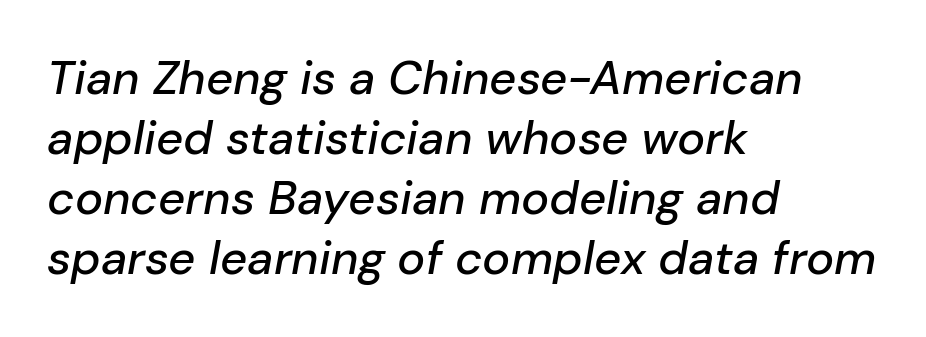
The vertical gap from one line to the next is medium. In terms of posture, this sample is oblique. Words appear dense and cohesive because spacing is normal. Character widths vary here, with narrow letters taking less room than wide ones.
